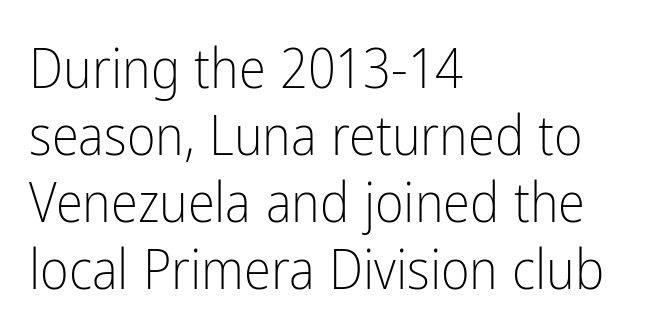
{"serif": "no", "italic": "no", "bold": "no", "weight": "light", "width": "condensed", "stroke_contrast": "low", "x_height": "medium", "monospaced": "no", "underline": "no", "align": "left", "line_spacing_ratio": 1.22, "letter_spacing": "normal", "letter_spacing_em": 0.0, "glyph_px": 55}
